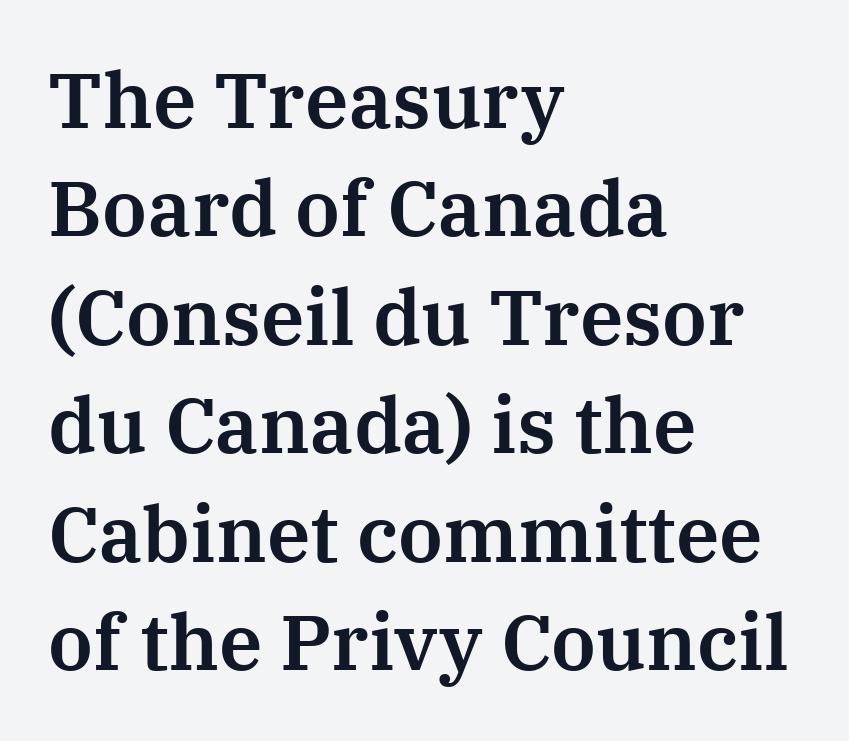
The image shows 78 px serif type, upright; set left-aligned, normal line spacing (1.39x), normal letter spacing, not underlined; medium stroke contrast and a medium x-height.
